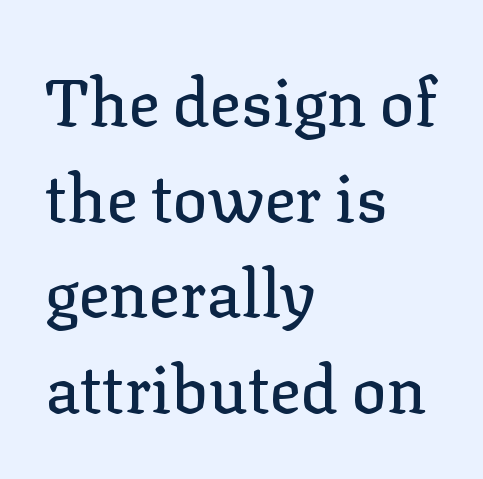
The image shows 65 px serif type, upright; set left-aligned, normal line spacing (1.47x), normal letter spacing, not underlined; low stroke contrast and a medium x-height.
